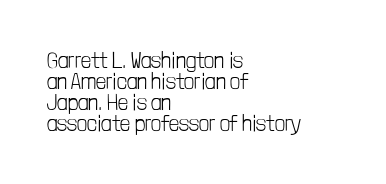
{"italic": "no", "bold": "no", "underline": "no", "align": "left", "line_spacing": "tight", "line_spacing_ratio": 0.95, "letter_spacing": "normal", "letter_spacing_em": 0.0, "glyph_px": 22}
